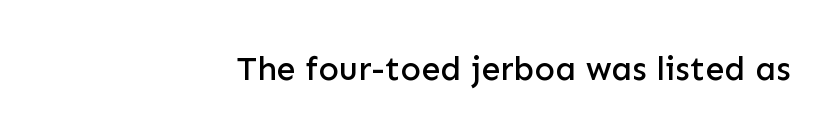
The image shows 34 px sans-serif type, upright; set right-aligned, normal letter spacing, not underlined; low stroke contrast and a medium x-height.
